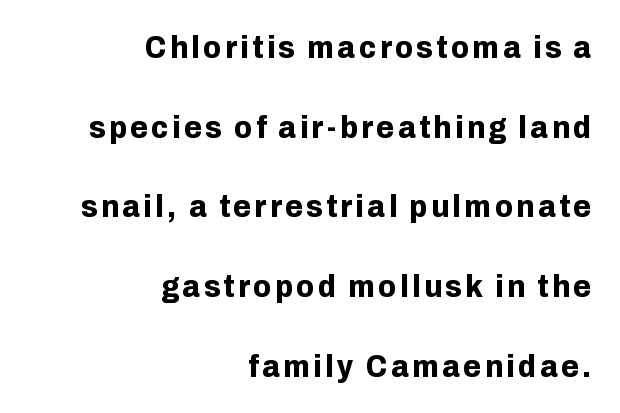
The image shows 32 px bold sans-serif type, upright; set right-aligned, loose line spacing (2.49x), not underlined; low stroke contrast and a medium x-height.
